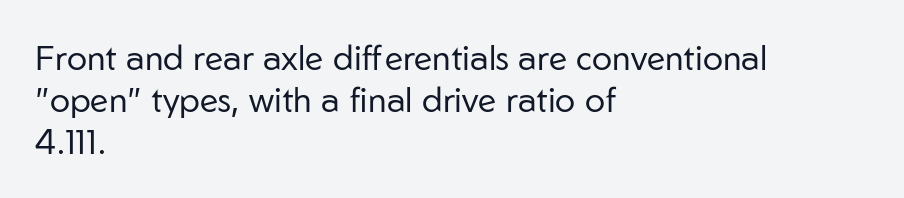
The image shows 34 px regular-weight sans-serif type, upright; set left-aligned, line spacing 1.24x, normal letter spacing, not underlined; low stroke contrast and a medium x-height.
